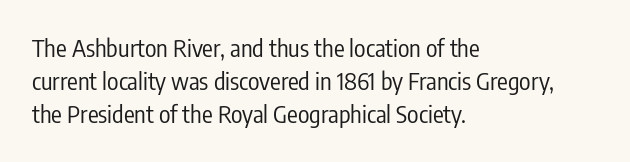
Horizontally, the lines are justified to the leading edge only. A roman cut, with each character standing at attention. The lines sit at an ordinary, default distance from one another. The font sits on the lighter half of the weight spectrum, regular included. Just letters on the line, the space beneath them empty. Standard letterfit; no display-style spreading of the glyphs.
